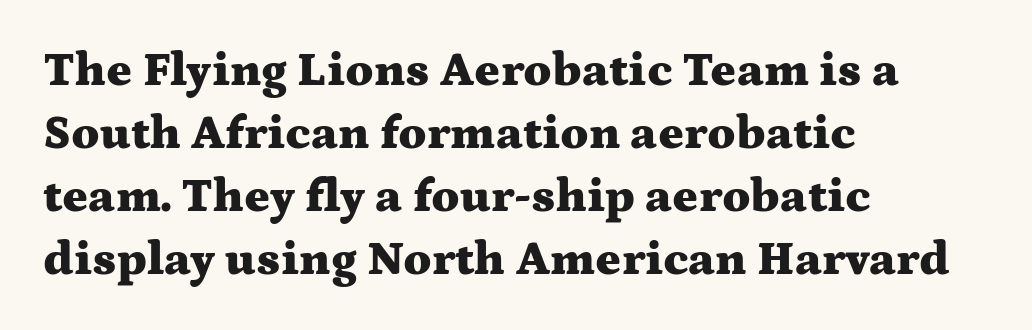
Q: Is the text bold? A: Yes.
Q: Is the text italic (slanted)? A: No, it is upright.
Q: Is the typeface a serif or a sans-serif typeface? A: Serif.
Q: Is the text underlined? A: No.
Q: How is the paragraph aligned? A: Left-aligned.
Q: Is the spacing between letters normal or unusually wide? A: Normal.
Q: Is the spacing between lines tight, normal or loose? A: Normal.
Q: Width (condensed, normal, or wide)? A: Wide.
Q: Stroke contrast? A: Medium.
Q: x-height? A: Medium.
Q: Monospaced? A: No.
